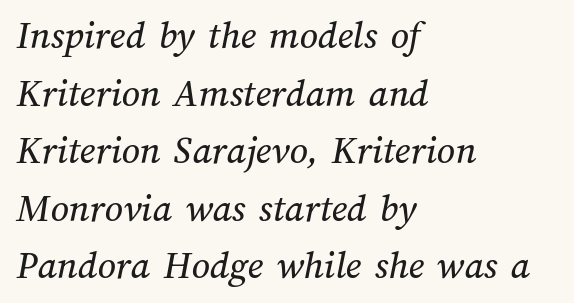
{"width": "normal", "stroke_contrast": "medium", "x_height": "medium", "monospaced": "no", "underline": "no", "align": "left", "line_spacing": "normal", "line_spacing_ratio": 1.44, "letter_spacing": "normal", "letter_spacing_em": 0.0, "glyph_px": 40}
